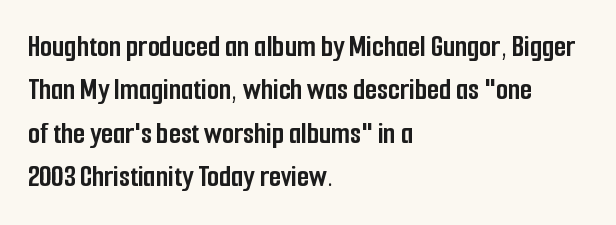
All the whitespace from short lines collects on the right. Is this a fixed-width face? No — the glyphs have proportional, varying widths. It's the straight-up-and-down kind of type. Glance below the letters and you will spot only blank space. This sample uses a sans-serif face.
